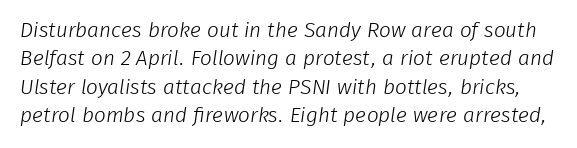
Q: Is the text bold? A: No.
Q: Is the text underlined? A: No.
Q: Is the spacing between letters normal or unusually wide? A: Normal.
Q: Is the spacing between lines tight, normal or loose? A: Normal.
